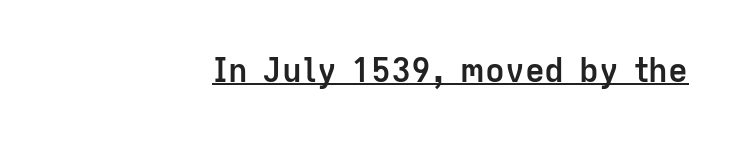
The image shows 33 px semibold sans-serif type, upright; set right-aligned, normal letter spacing, underlined; low stroke contrast and a medium x-height.
